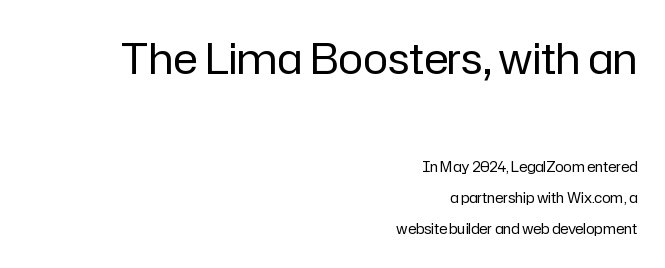
Quick note: underline off. Think of a printed novel: that variable character pitch is what you see here. Here the glyphs are tracked normally, forming tight word shapes. A roman cut, with each character standing at attention. The emphasis by scale lands on block number one, above.
